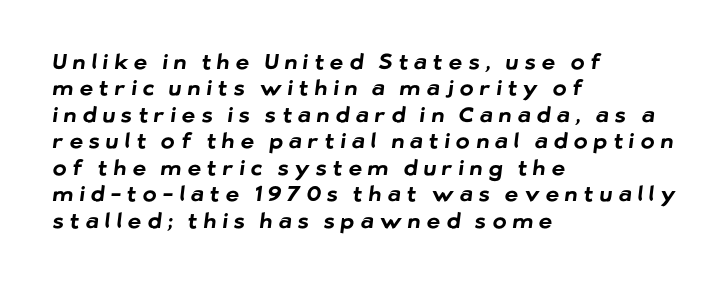
{"bold": "yes", "underline": "no", "align": "left", "line_spacing": "normal", "line_spacing_ratio": 1.26, "letter_spacing": "wide", "letter_spacing_em": 0.29, "glyph_px": 21}
